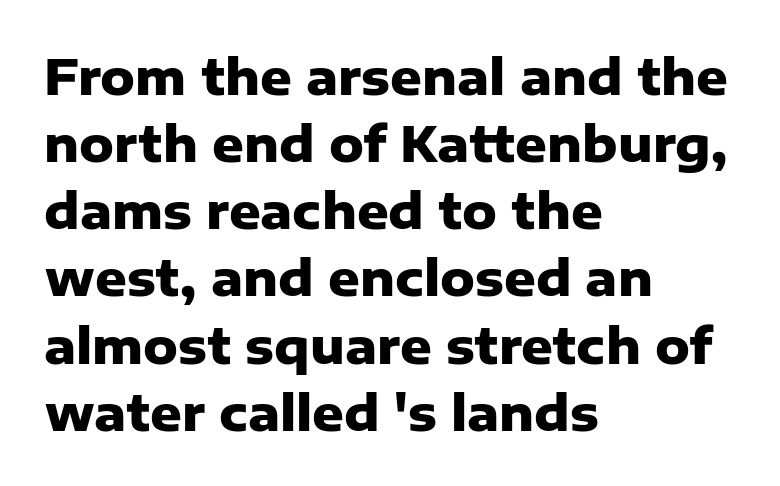
The image shows 49 px heavy sans-serif type, upright; set left-aligned, normal line spacing (1.37x), normal letter spacing, not underlined; low stroke contrast and a medium x-height.
